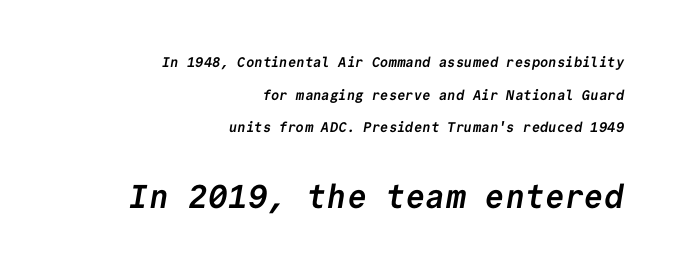
The image shows 33 px semibold sans-serif type, monospaced; set right-aligned, loose line spacing (2.33x), normal letter spacing, not underlined; the second (bottom) block is 2.36x larger; low stroke contrast and a medium x-height.
